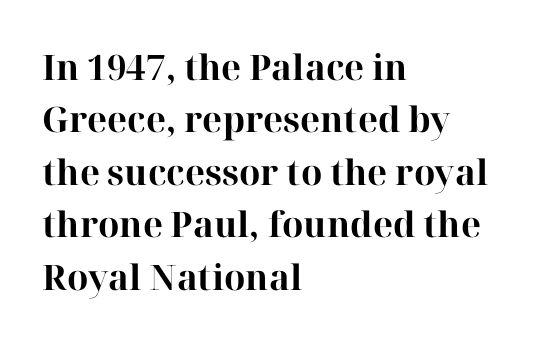
The image shows 35 px bold serif type, upright; set left-aligned, normal line spacing (1.5x), normal letter spacing, not underlined; high stroke contrast and a medium x-height.
